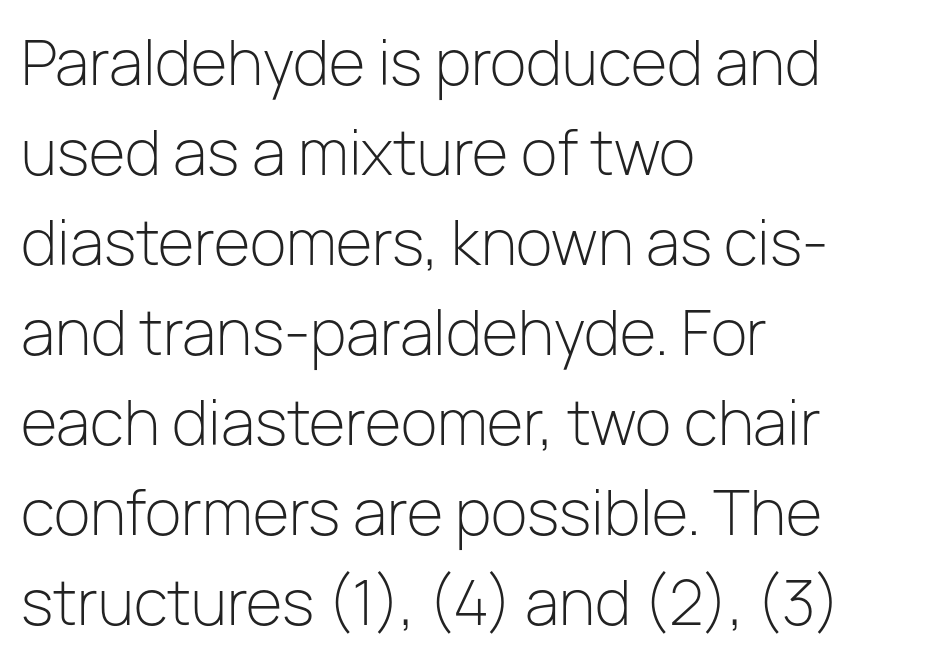
The image shows 60 px light sans-serif type, upright; set left-aligned, normal line spacing (1.5x), normal letter spacing, not underlined; low stroke contrast and a medium x-height.
